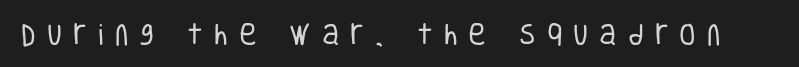
The font's upright variant was chosen for this text. The line texture is sparse and dotted thanks to wide tracking. Underlining? Definitely not there. The font is comparable to plain body text, perhaps lighter.
